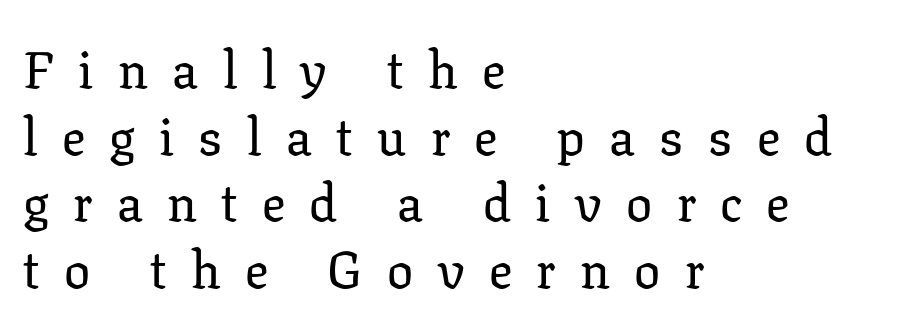
{"serif": "yes", "italic": "no", "width": "normal", "stroke_contrast": "low", "x_height": "medium", "monospaced": "no", "underline": "no", "align": "left", "line_spacing": "normal", "line_spacing_ratio": 1.28, "letter_spacing": "wide", "letter_spacing_em": 0.47, "glyph_px": 52}
